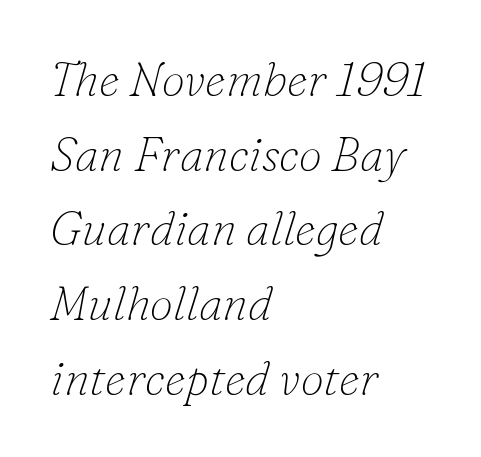
{"serif": "yes", "italic": "yes", "lean": "right", "slant_degrees": 16, "bold": "no", "weight": "thin", "width": "normal", "stroke_contrast": "low", "x_height": "small", "monospaced": "no", "underline": "no", "align": "left", "line_spacing": "normal", "line_spacing_ratio": 1.59, "letter_spacing": "normal", "letter_spacing_em": 0.0, "glyph_px": 47}
